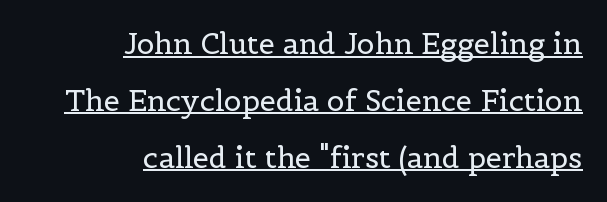
{"serif": "yes", "italic": "no", "bold": "no", "weight": "regular", "width": "normal", "x_height": "medium", "monospaced": "no", "underline": "yes", "align": "right", "line_spacing": "loose", "line_spacing_ratio": 1.96, "letter_spacing": "normal", "letter_spacing_em": 0.0, "glyph_px": 29}
